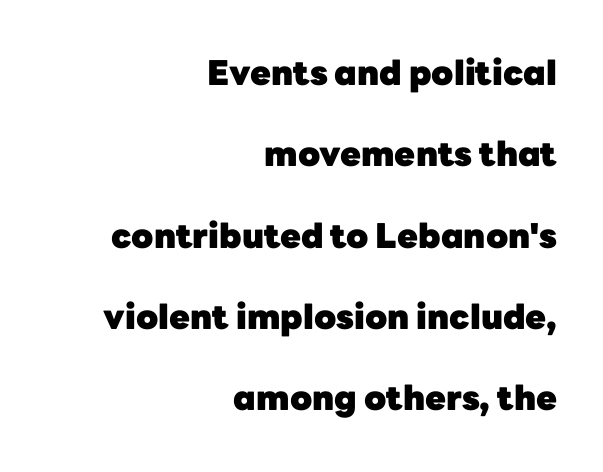
The image shows 34 px heavy sans-serif type, upright; set right-aligned, loose line spacing (2.39x), normal letter spacing, not underlined; low stroke contrast and a medium x-height.
